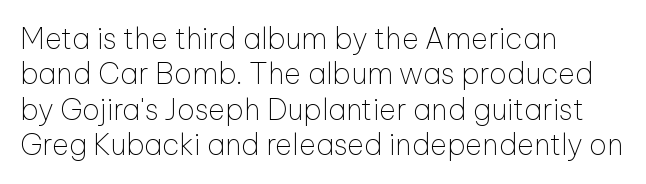
Q: Is the text bold? A: No.
Q: Is the text italic (slanted)? A: No, it is upright.
Q: Is the typeface a serif or a sans-serif typeface? A: Sans-serif.
Q: Is the text underlined? A: No.
Q: How is the paragraph aligned? A: Left-aligned.
Q: Is the spacing between letters normal or unusually wide? A: Normal.
Q: Width (condensed, normal, or wide)? A: Normal.
Q: Stroke contrast? A: Low.
Q: x-height? A: Medium.
Q: Monospaced? A: No.
